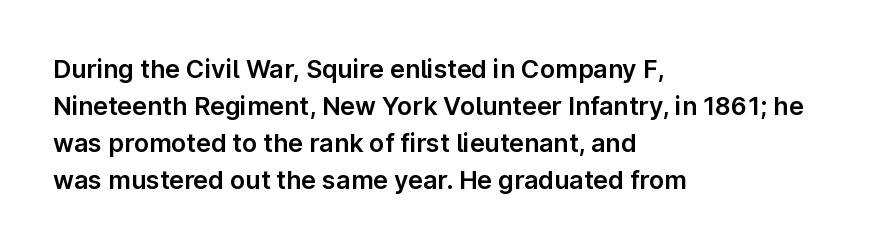
The space beneath each line is pristine and unruled. Compared with typical paragraphs, the rows here are spaced about the same. Notice how the passage keeps a crisp vertical edge on the left only. Short note: letters normally spaced.
